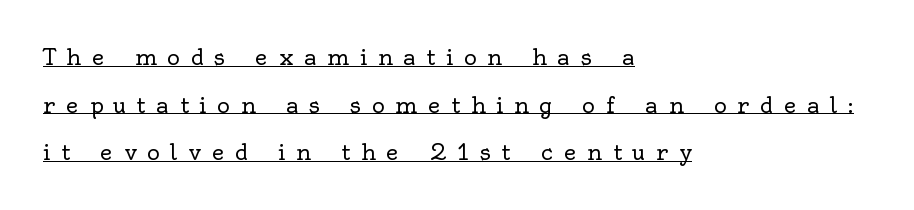
{"italic": "no", "bold": "no", "underline": "yes", "align": "left", "line_spacing": "loose", "line_spacing_ratio": 2.16, "letter_spacing": "wide", "letter_spacing_em": 0.48, "glyph_px": 22}
